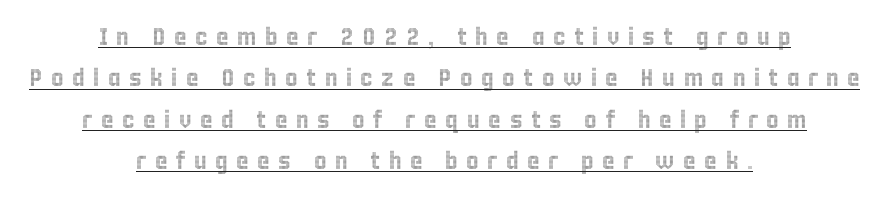
{"italic": "no", "underline": "yes", "align": "center", "line_spacing_ratio": 1.72, "letter_spacing": "wide", "letter_spacing_em": 0.35, "glyph_px": 24}
